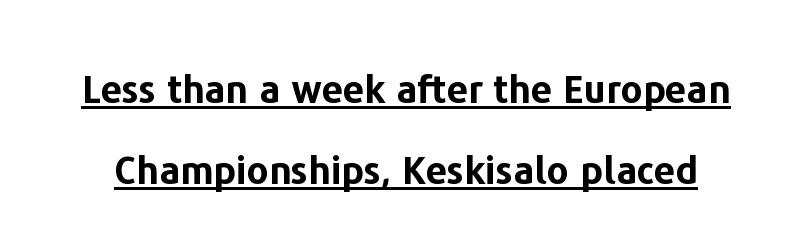
The passage shown has conventional tracking throughout. Rows of type keep a wide berth in the vertical direction. The font's upright variant was chosen for this text. Look at the stroke-to-counter ratio: heavy, a bold. What decoration does the sample have? An underline. The typeface chosen for these lines omits serifs.
